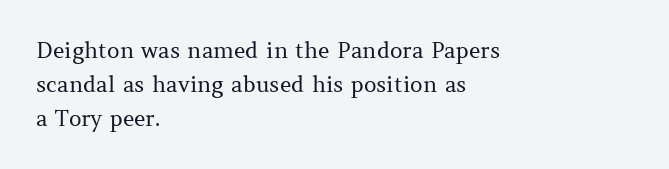
The image shows 22 px text type, upright; set left-aligned, normal line spacing (1.54x), normal letter spacing, not underlined.
